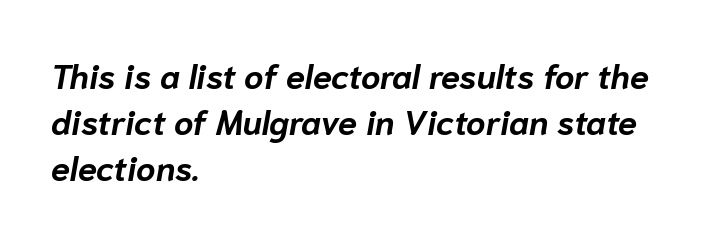
Q: Is the text bold? A: Yes.
Q: Is the text italic (slanted)? A: Yes, it leans right by about 10 degrees.
Q: Is the text underlined? A: No.
Q: How is the paragraph aligned? A: Left-aligned.
Q: Is the spacing between letters normal or unusually wide? A: Normal.
Q: Is the spacing between lines tight, normal or loose? A: Normal.
Q: Width (condensed, normal, or wide)? A: Normal.
Q: Stroke contrast? A: Low.
Q: x-height? A: Medium.
Q: Monospaced? A: No.
